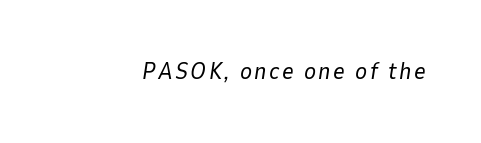
{"italic": "yes", "lean": "right", "slant_degrees": 9, "bold": "no", "underline": "no", "glyph_px": 23}
